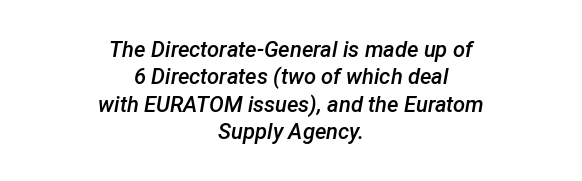
Q: Is the text bold? A: Semi-bold.
Q: Is the text italic (slanted)? A: Yes, it leans right by about 12 degrees.
Q: Is the text underlined? A: No.
Q: How is the paragraph aligned? A: Centered.
Q: Is the spacing between letters normal or unusually wide? A: Normal.
